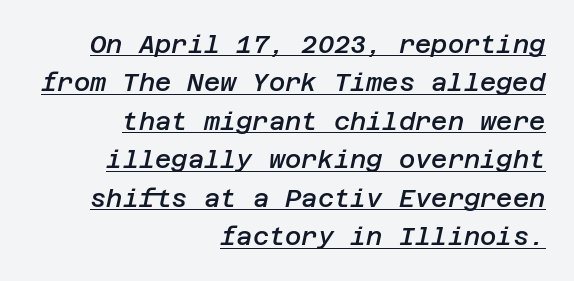
{"italic": "yes", "lean": "right", "slant_degrees": 12, "bold": "semi", "underline": "yes", "align": "right", "line_spacing": "normal", "line_spacing_ratio": 1.54, "letter_spacing": "normal", "letter_spacing_em": 0.0, "glyph_px": 25}
